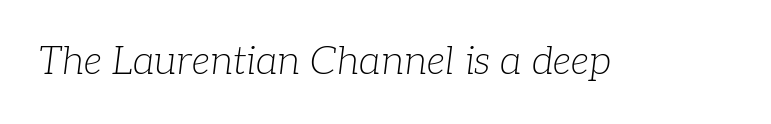
Q: Is the text bold? A: No.
Q: Is the text italic (slanted)? A: Yes, it leans right by about 7 degrees.
Q: Is the typeface a serif or a sans-serif typeface? A: Serif.
Q: Is the text underlined? A: No.
Q: Is the spacing between letters normal or unusually wide? A: Normal.
Q: Width (condensed, normal, or wide)? A: Normal.
Q: Stroke contrast? A: Low.
Q: x-height? A: Medium.
Q: Monospaced? A: No.
